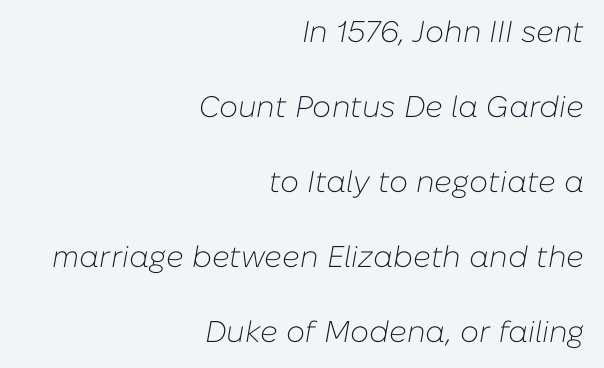
The image shows 30 px light type, italic (leaning right); set right-aligned, loose line spacing (2.5x), normal letter spacing, not underlined; low stroke contrast and a medium x-height.
